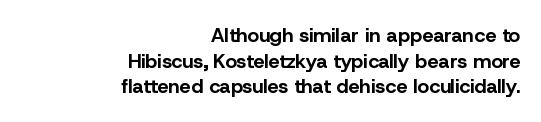
Q: Is the text bold? A: Yes.
Q: Is the text italic (slanted)? A: No, it is upright.
Q: Is the text underlined? A: No.
Q: How is the paragraph aligned? A: Right-aligned.
Q: Is the spacing between letters normal or unusually wide? A: Normal.
Q: Is the spacing between lines tight, normal or loose? A: Normal.
